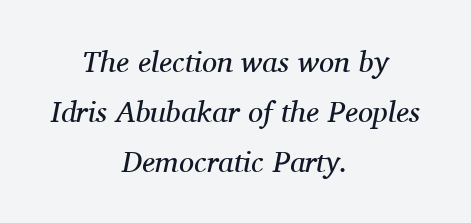
Q: Is the text bold? A: No.
Q: Is the text italic (slanted)? A: Yes, it leans right by about 11 degrees.
Q: Is the typeface a serif or a sans-serif typeface? A: Serif.
Q: Is the text underlined? A: No.
Q: How is the paragraph aligned? A: Centered.
Q: Is the spacing between letters normal or unusually wide? A: Normal.
Q: Is the spacing between lines tight, normal or loose? A: Normal.
Q: Width (condensed, normal, or wide)? A: Normal.
Q: Stroke contrast? A: Medium.
Q: x-height? A: Medium.
Q: Monospaced? A: No.
